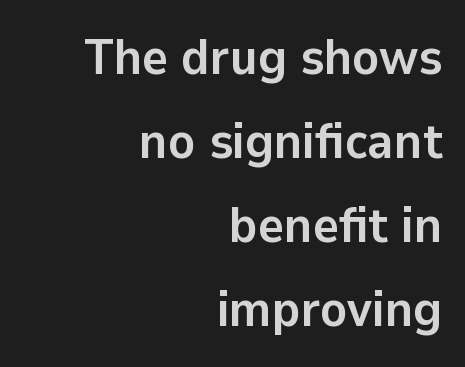
Q: Is the text bold? A: Yes.
Q: Is the text italic (slanted)? A: No, it is upright.
Q: Is the typeface a serif or a sans-serif typeface? A: Sans-serif.
Q: Is the text underlined? A: No.
Q: How is the paragraph aligned? A: Right-aligned.
Q: Is the spacing between letters normal or unusually wide? A: Normal.
Q: Is the spacing between lines tight, normal or loose? A: Normal.
Q: Width (condensed, normal, or wide)? A: Normal.
Q: Stroke contrast? A: Low.
Q: x-height? A: Medium.
Q: Monospaced? A: No.
